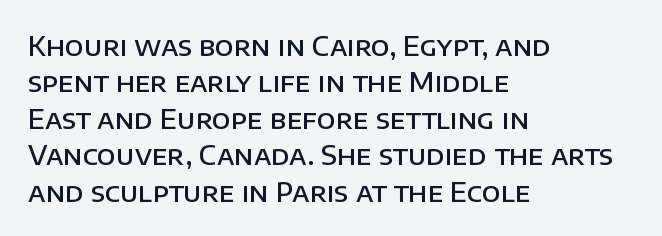
{"italic": "no", "bold": "semi", "underline": "no", "align": "left", "line_spacing": "normal", "line_spacing_ratio": 1.35, "letter_spacing": "normal", "letter_spacing_em": 0.0, "glyph_px": 27}
